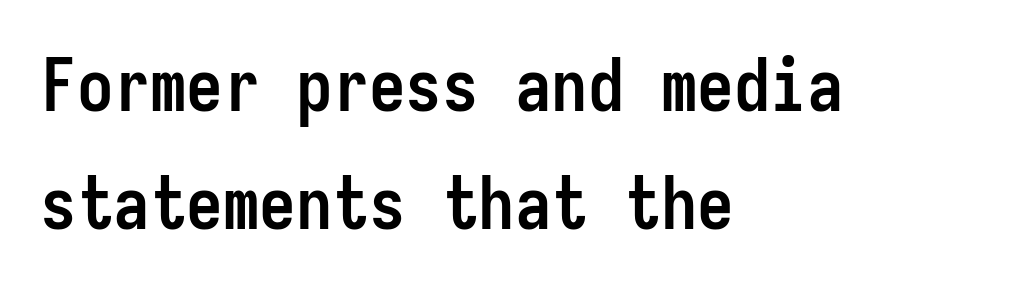
The image shows 73 px semibold, condensed sans-serif type, upright, monospaced; set left-aligned, normal line spacing (1.62x), normal letter spacing, not underlined; low stroke contrast and a medium x-height.
